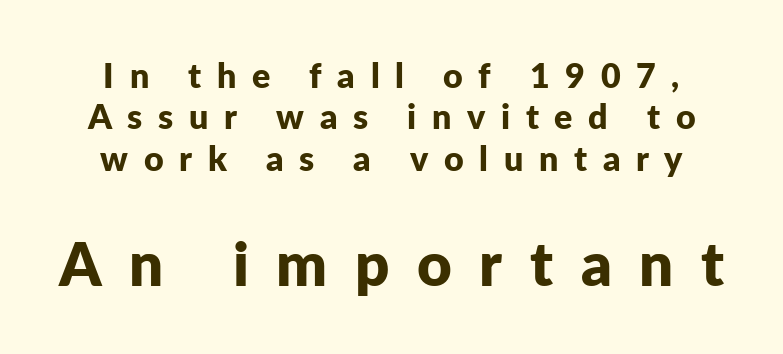
Posture: vertical. Two sizes are in play, and the larger belongs to the second block. Tracking value appears strongly positive — letters spread wide. Weight: bold. Do the characters align in a grid? No, the font is proportional. Check the space under the baseline: it is left empty.
